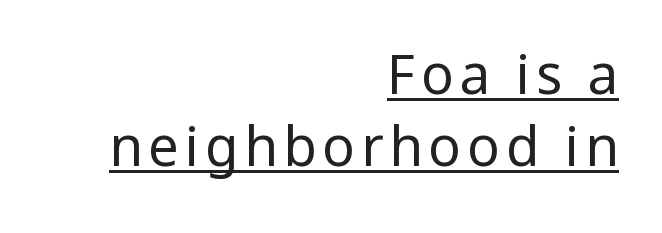
Q: Is the text bold? A: No.
Q: Is the text italic (slanted)? A: No, it is upright.
Q: Is the typeface a serif or a sans-serif typeface? A: Sans-serif.
Q: Is the text underlined? A: Yes.
Q: How is the paragraph aligned? A: Right-aligned.
Q: Is the spacing between lines tight, normal or loose? A: Normal.
Q: Width (condensed, normal, or wide)? A: Condensed.
Q: Stroke contrast? A: Low.
Q: x-height? A: Large.
Q: Monospaced? A: No.
